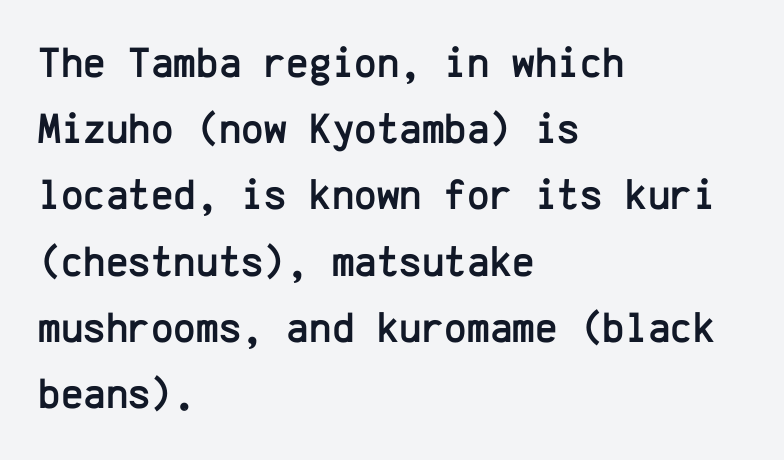
Q: Is the text italic (slanted)? A: No, it is upright.
Q: Is the typeface a serif or a sans-serif typeface? A: Sans-serif.
Q: Is the text underlined? A: No.
Q: How is the paragraph aligned? A: Left-aligned.
Q: Is the spacing between letters normal or unusually wide? A: Normal.
Q: Is the spacing between lines tight, normal or loose? A: Normal.
Q: Width (condensed, normal, or wide)? A: Normal.
Q: Stroke contrast? A: Low.
Q: x-height? A: Medium.
Q: Monospaced? A: Yes.
